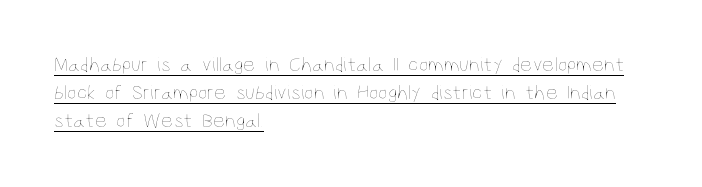
{"italic": "no", "bold": "no", "underline": "yes", "align": "left", "line_spacing": "normal", "line_spacing_ratio": 1.34, "letter_spacing": "normal", "letter_spacing_em": 0.0, "glyph_px": 21}
